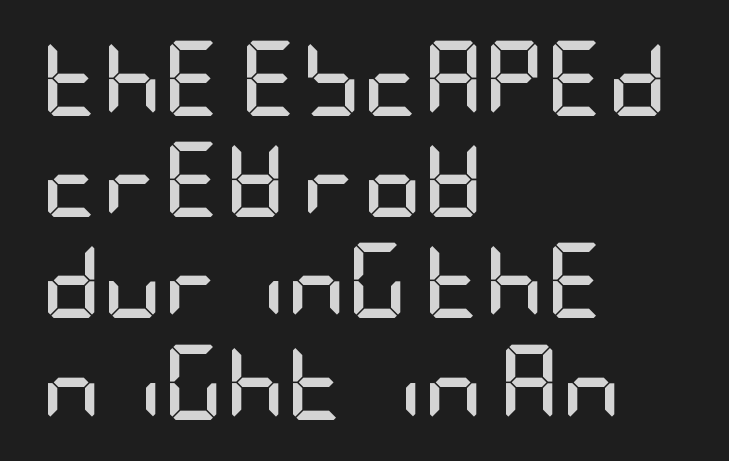
Q: Is the text bold? A: Yes.
Q: Is the text italic (slanted)? A: No, it is upright.
Q: Is the typeface a serif or a sans-serif typeface? A: Sans-serif.
Q: Is the text underlined? A: No.
Q: How is the paragraph aligned? A: Left-aligned.
Q: Is the spacing between letters normal or unusually wide? A: Normal.
Q: Is the spacing between lines tight, normal or loose? A: Normal.
Q: Width (condensed, normal, or wide)? A: Condensed.
Q: Stroke contrast? A: Low.
Q: x-height? A: Large.
